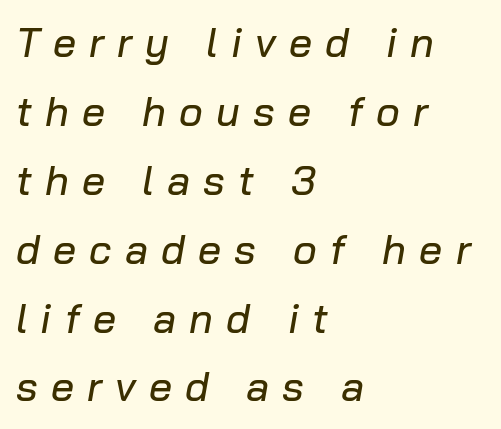
{"italic": "yes", "lean": "right", "slant_degrees": 10, "width": "normal", "stroke_contrast": "low", "x_height": "medium", "monospaced": "no", "underline": "no", "align": "left", "line_spacing": "normal", "line_spacing_ratio": 1.68, "letter_spacing": "wide", "letter_spacing_em": 0.32, "glyph_px": 41}
